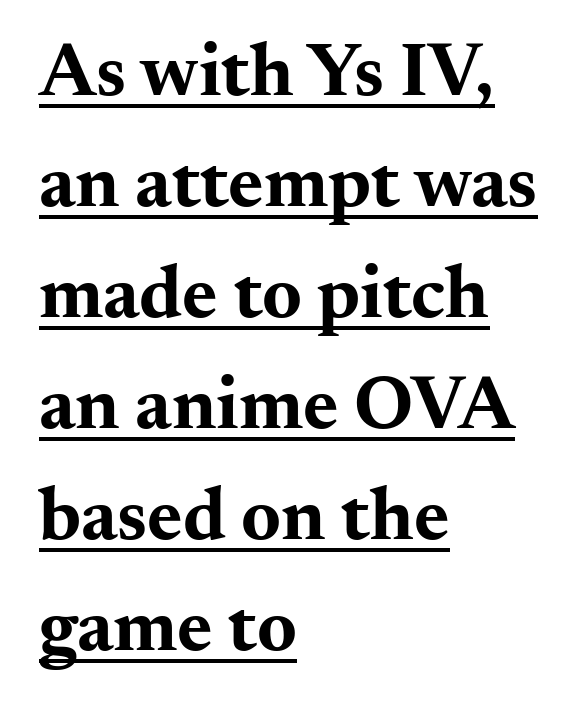
{"serif": "yes", "italic": "no", "bold": "yes", "weight": "bold", "width": "wide", "stroke_contrast": "medium", "x_height": "small", "monospaced": "no", "underline": "yes", "align": "left", "line_spacing": "normal", "line_spacing_ratio": 1.46, "letter_spacing": "normal", "letter_spacing_em": 0.0, "glyph_px": 76}
